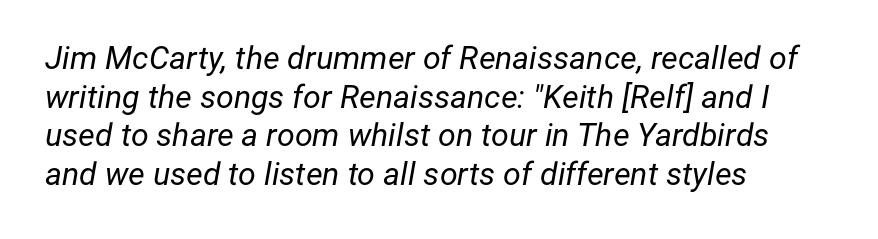
{"italic": "yes", "lean": "right", "slant_degrees": 12, "bold": "no", "weight": "regular", "width": "normal", "stroke_contrast": "low", "x_height": "medium", "monospaced": "no", "underline": "no", "align": "left", "line_spacing_ratio": 1.21, "letter_spacing": "normal", "letter_spacing_em": 0.0, "glyph_px": 32}
